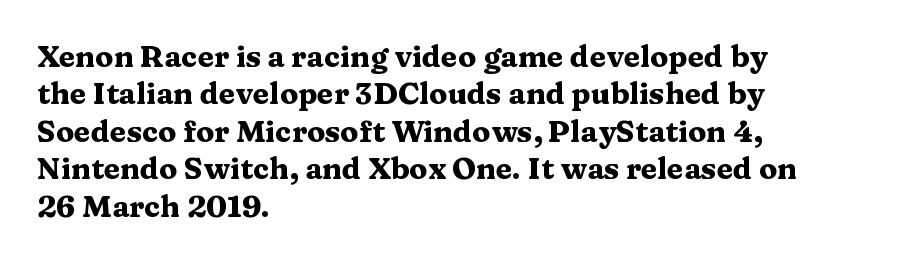
The image shows 30 px heavy, wide serif type, upright; set left-aligned, normal line spacing (1.25x), normal letter spacing, not underlined; medium stroke contrast and a medium x-height.
